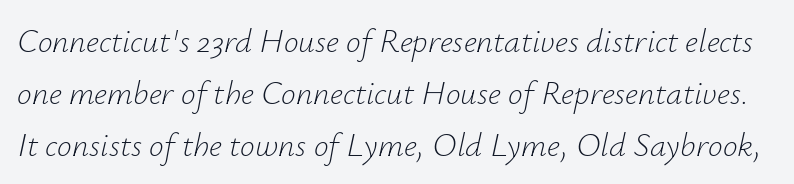
{"italic": "yes", "lean": "right", "slant_degrees": 12, "bold": "no", "weight": "light", "width": "normal", "stroke_contrast": "low", "x_height": "small", "monospaced": "no", "underline": "no", "line_spacing": "normal", "line_spacing_ratio": 1.58, "letter_spacing": "normal", "letter_spacing_em": 0.0, "glyph_px": 33}
